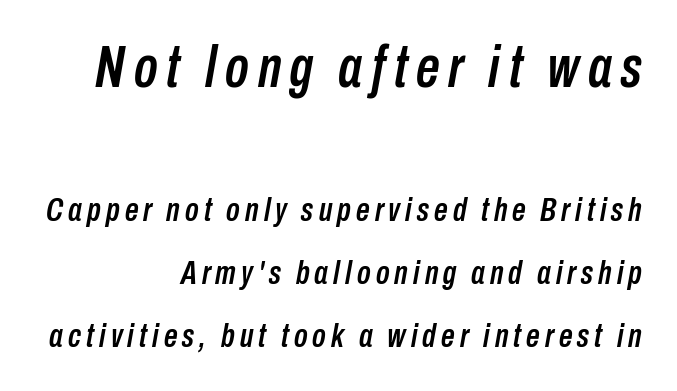
Compared with ordinary roman type, these characters are visibly tilted. Quick note: underline off. Each letter keeps its own natural width here, so spacing adapts to shape. A student would notice the top passage is typeset larger than what follows.
